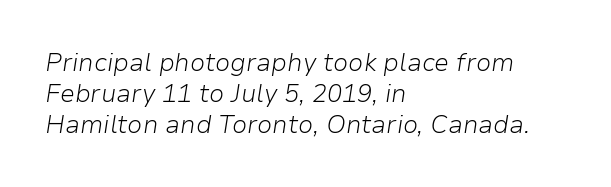
{"italic": "yes", "lean": "right", "slant_degrees": 9, "bold": "no", "underline": "no", "align": "left", "line_spacing_ratio": 1.24, "letter_spacing": "normal", "letter_spacing_em": 0.0, "glyph_px": 25}
